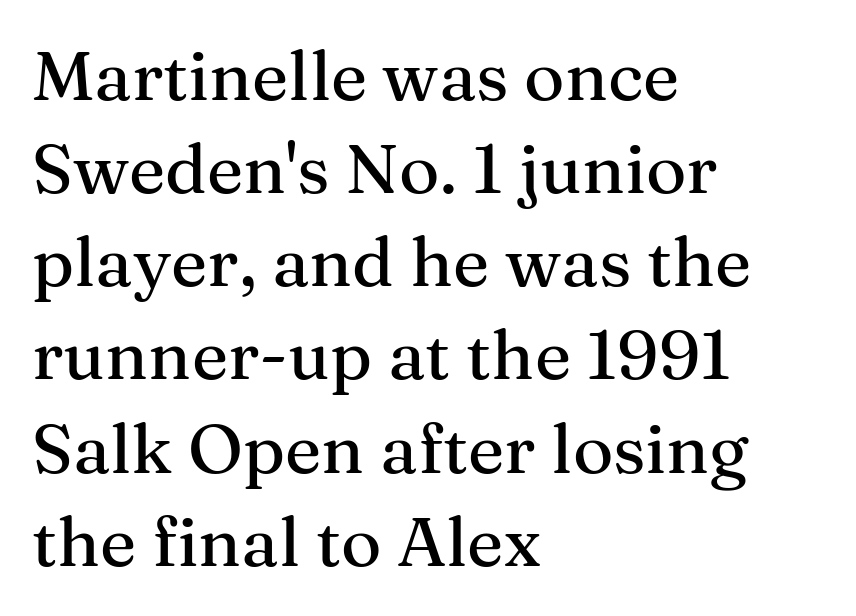
{"serif": "yes", "italic": "no", "width": "normal", "stroke_contrast": "medium", "x_height": "medium", "monospaced": "no", "underline": "no", "align": "left", "line_spacing": "normal", "line_spacing_ratio": 1.35, "letter_spacing": "normal", "letter_spacing_em": 0.0, "glyph_px": 69}
